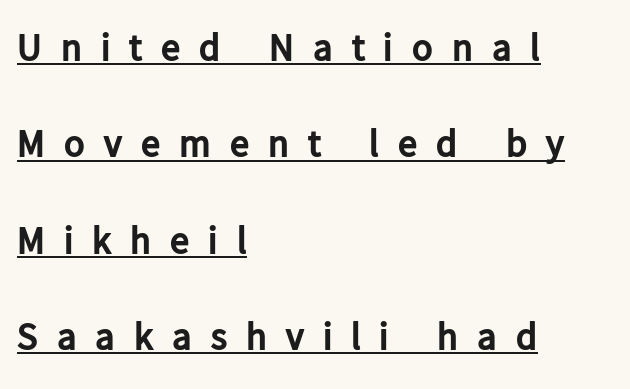
{"serif": "no", "italic": "no", "bold": "yes", "weight": "bold", "width": "normal", "stroke_contrast": "low", "x_height": "medium", "monospaced": "no", "underline": "yes", "align": "left", "line_spacing": "loose", "line_spacing_ratio": 2.47, "letter_spacing": "wide", "letter_spacing_em": 0.48, "glyph_px": 39}
